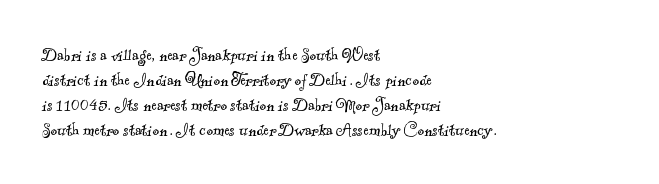
Caption: face not bold, strokes unweighted. Just letters on the line, the space beneath them empty. Each new line begins a customary step beneath the previous one. The passage is arranged the way most books set body copy — flush left. In terms of letterspacing, this is plain default setting.
